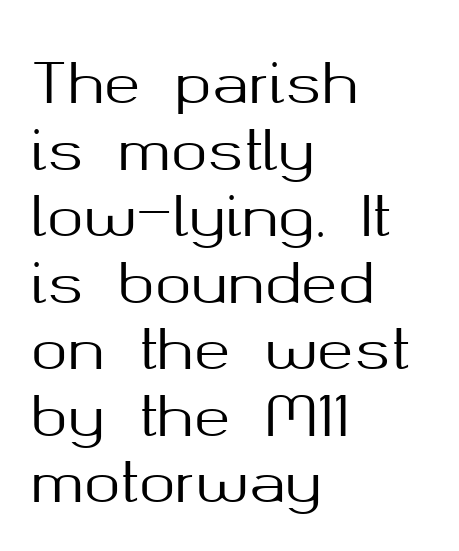
{"serif": "no", "italic": "no", "width": "normal", "stroke_contrast": "medium", "x_height": "medium", "monospaced": "no", "underline": "no", "align": "left", "line_spacing_ratio": 1.21, "letter_spacing": "normal", "letter_spacing_em": 0.0, "glyph_px": 55}
